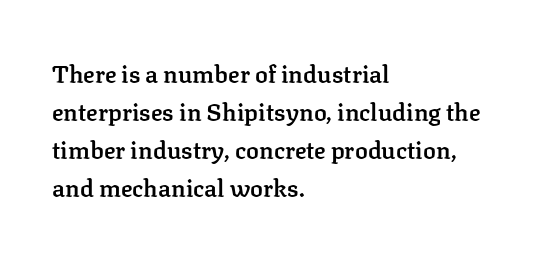
The image shows 24 px text type, upright; set left-aligned, normal line spacing (1.58x), normal letter spacing, not underlined.
